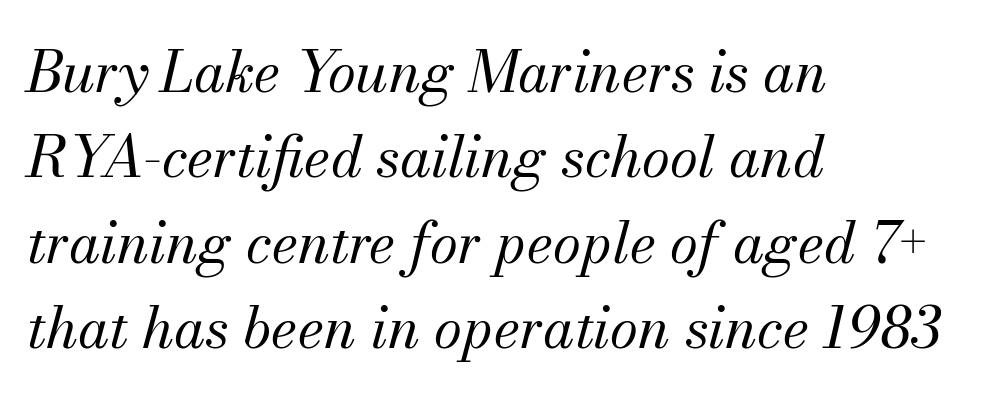
A typesetter would call this proportional, since set widths differ per character. Tracking here is standard; glyphs follow each other at the usual distance. Caption: face not bold, strokes unweighted. Typographically, this falls in the serif category. Descenders are the only things crossing below the line.
